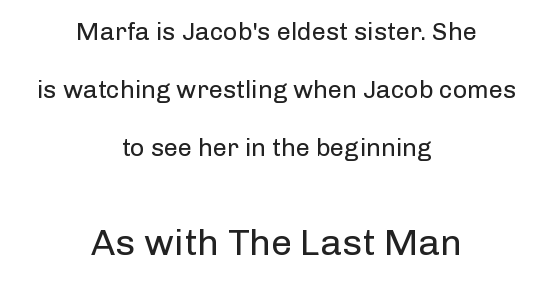
The image shows 37 px regular-weight sans-serif type, upright; set centered, loose line spacing (2.32x), normal letter spacing, not underlined; the second (bottom) block is 1.48x larger; low stroke contrast and a medium x-height.
